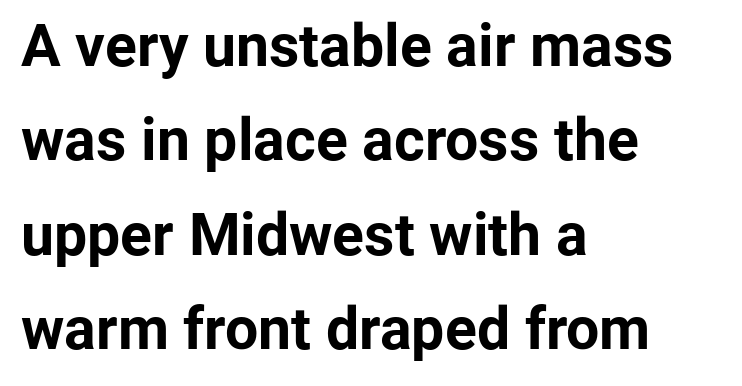
Q: Is the text bold? A: Yes.
Q: Is the text italic (slanted)? A: No, it is upright.
Q: Is the typeface a serif or a sans-serif typeface? A: Sans-serif.
Q: Is the text underlined? A: No.
Q: How is the paragraph aligned? A: Left-aligned.
Q: Is the spacing between letters normal or unusually wide? A: Normal.
Q: Is the spacing between lines tight, normal or loose? A: Normal.
Q: Width (condensed, normal, or wide)? A: Normal.
Q: Stroke contrast? A: Low.
Q: x-height? A: Medium.
Q: Monospaced? A: No.
